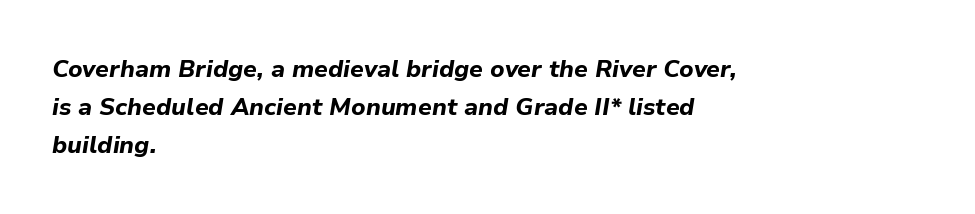
{"italic": "yes", "lean": "right", "slant_degrees": 9, "bold": "yes", "underline": "no", "align": "left", "line_spacing": "normal", "line_spacing_ratio": 1.58, "letter_spacing": "normal", "letter_spacing_em": 0.0, "glyph_px": 24}
